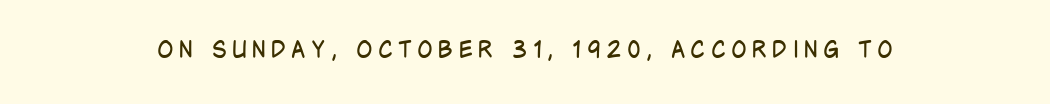
{"italic": "no", "bold": "no", "underline": "no", "letter_spacing": "wide", "letter_spacing_em": 0.23, "glyph_px": 23}
